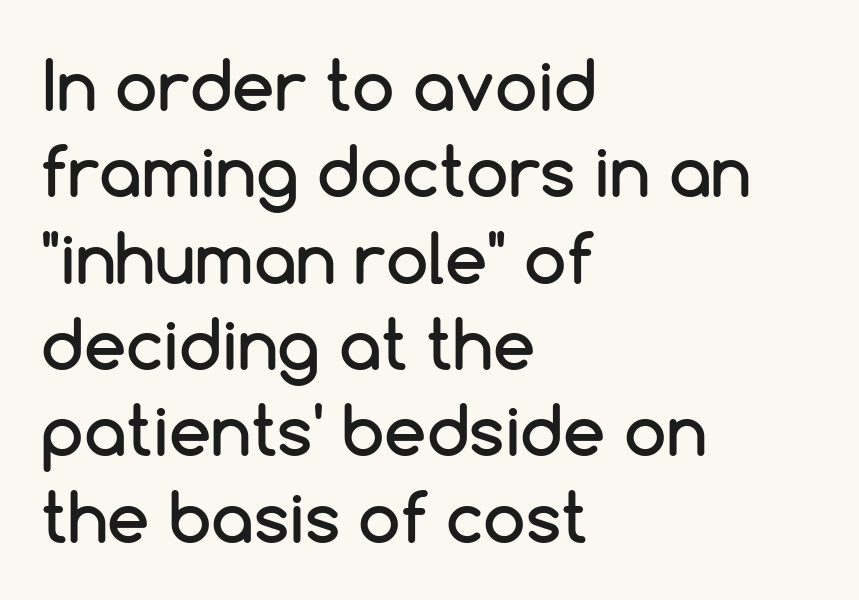
Observe the absence of serifs on each vertical stroke in this sample. A student would call this left alignment; a typographer would say flush left, rag right. Unmarked baselines from the first word to the last. The type sits square on the baseline with zero lean. Proportional: the letters do not fall into vertical columns.
